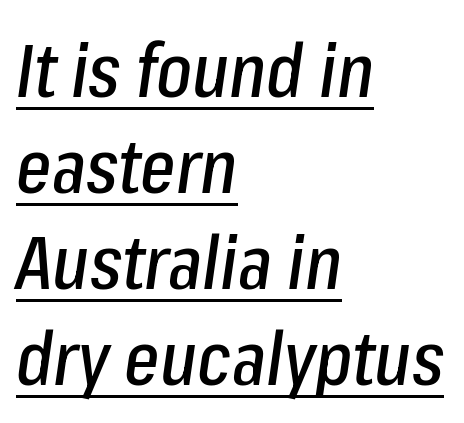
The image shows 75 px condensed type, italic (leaning right); set left-aligned, normal line spacing (1.28x), normal letter spacing, underlined; low stroke contrast and a medium x-height.
